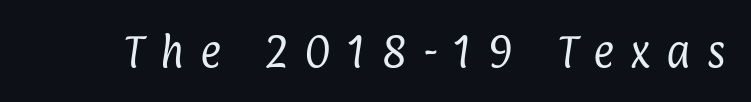
Q: Is the text bold? A: No.
Q: Is the typeface a serif or a sans-serif typeface? A: Sans-serif.
Q: Is the text underlined? A: No.
Q: Is the spacing between letters normal or unusually wide? A: Unusually wide.
Q: Width (condensed, normal, or wide)? A: Condensed.
Q: Stroke contrast? A: Low.
Q: x-height? A: Medium.
Q: Monospaced? A: No.
